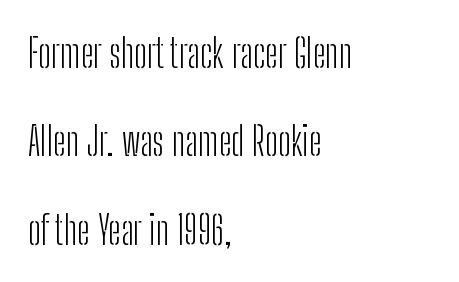
The image shows 40 px light, condensed sans-serif type, upright; set left-aligned, loose line spacing (2.21x), normal letter spacing, not underlined; low stroke contrast and a medium x-height.
